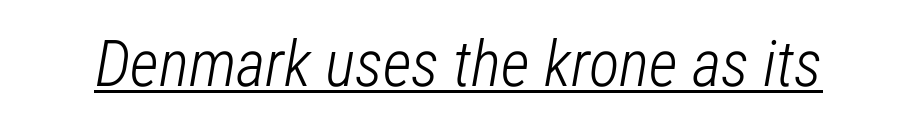
The image shows 64 px light, condensed type, italic (leaning right); set normal letter spacing, underlined; low stroke contrast and a medium x-height.
